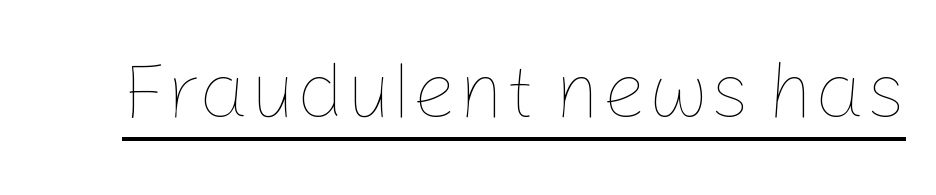
{"italic": "no", "bold": "no", "weight": "thin", "width": "normal", "stroke_contrast": "low", "x_height": "medium", "monospaced": "no", "underline": "yes", "letter_spacing": "normal", "letter_spacing_em": 0.0, "glyph_px": 80}
